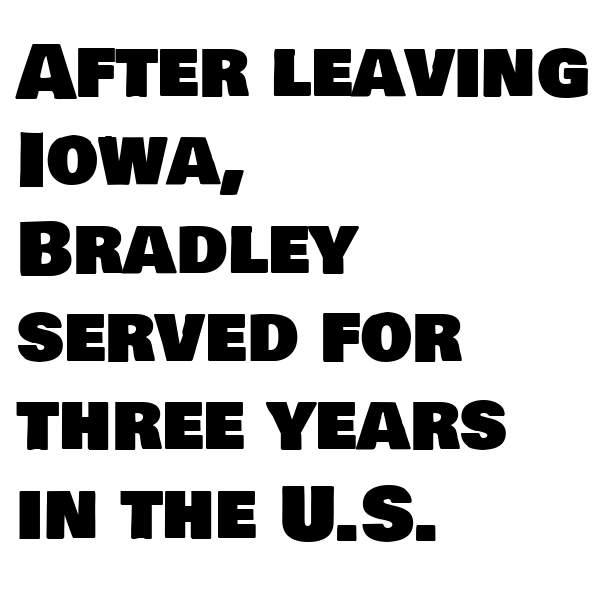
This sample has the flowing, uneven cadence of proportional lettering. The passage shown is not underscored anywhere. Look at the bottom of the vertical strokes: they stop flat, with no serifs. Left-aligned paragraph, ragged on the right. What stands out about the letter spacing? Nothing — it is the standard amount.
